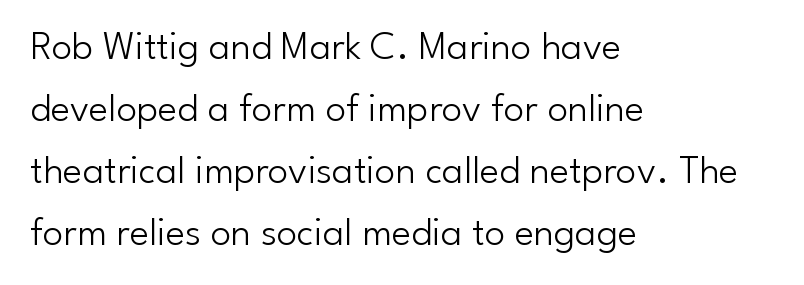
The image shows 41 px light sans-serif type, upright; set left-aligned, normal line spacing (1.51x), normal letter spacing, not underlined; low stroke contrast and a small x-height.
